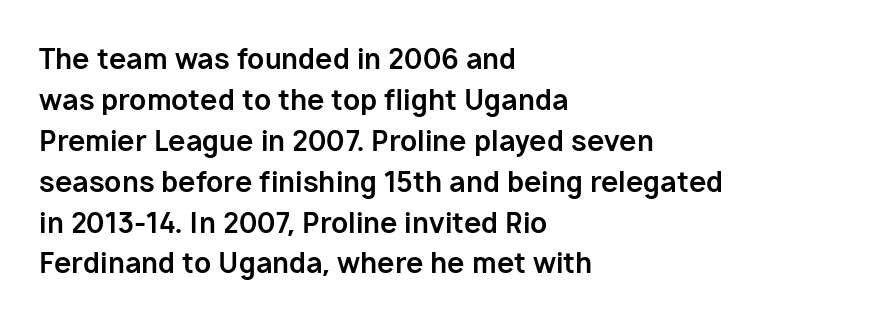
{"serif": "no", "italic": "no", "bold": "yes", "weight": "bold", "width": "normal", "stroke_contrast": "low", "x_height": "medium", "monospaced": "no", "underline": "no", "align": "left", "line_spacing": "normal", "line_spacing_ratio": 1.46, "letter_spacing": "normal", "letter_spacing_em": 0.0, "glyph_px": 28}
